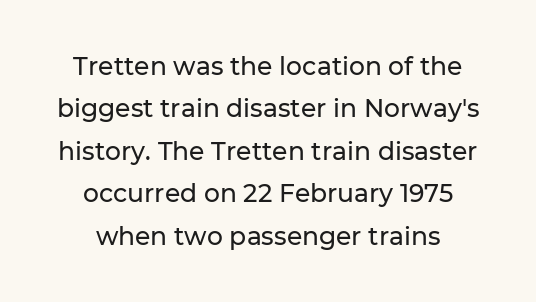
Q: Is the text italic (slanted)? A: No, it is upright.
Q: Is the text underlined? A: No.
Q: Is the spacing between letters normal or unusually wide? A: Normal.
Q: Is the spacing between lines tight, normal or loose? A: Normal.
